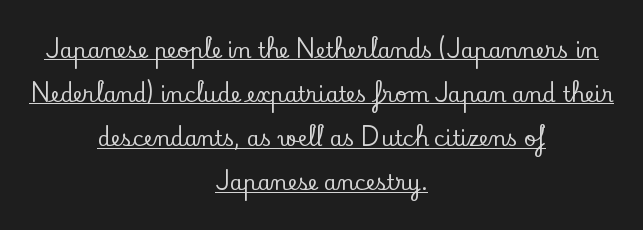
{"italic": "no", "underline": "yes", "align": "center", "line_spacing": "loose", "line_spacing_ratio": 2.1, "letter_spacing": "normal", "letter_spacing_em": 0.0, "glyph_px": 21}
